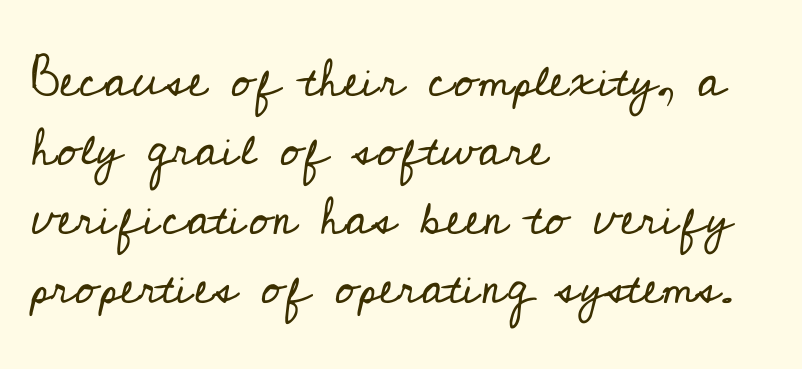
The image shows 52 px regular-weight serif type; set left-aligned, normal line spacing (1.33x), normal letter spacing, not underlined; low stroke contrast and a small x-height.
